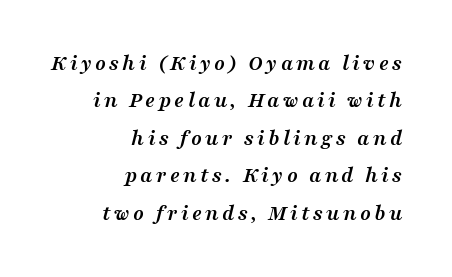
The image shows 22 px bold type, italic (leaning right); set right-aligned, normal line spacing (1.7x), not underlined.
